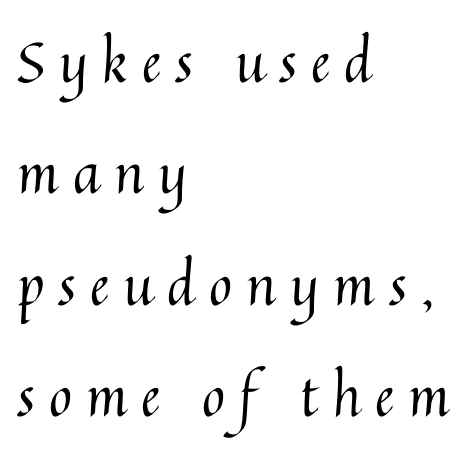
The image shows 56 px regular-weight type; set left-aligned, loose line spacing (1.99x), unusually wide letter spacing (+0.25 em), not underlined; medium stroke contrast and a medium x-height.
